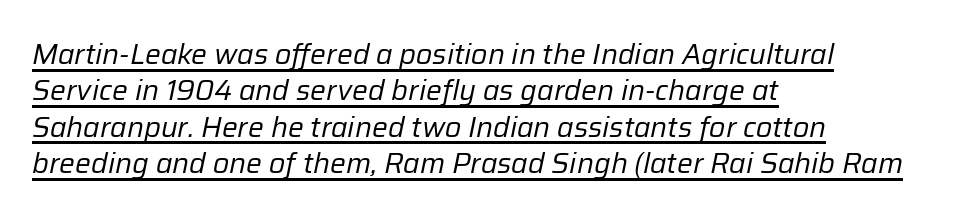
The rendering uses natural spacing where letterforms have individual widths. Unbolded letterforms with no extra heft. Emphasis-style slanted type is in use. A typographer would call this underscored text. Interline gaps are of average width in this sample. Does the copy run flush right? No — it runs flush left.
